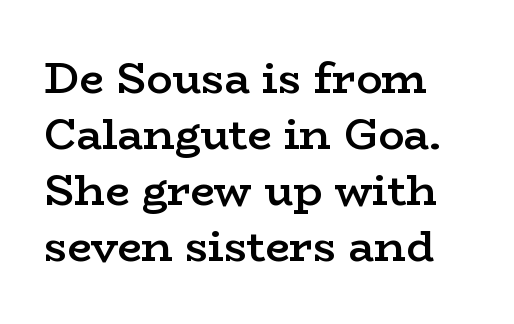
The image shows 43 px semibold, wide serif type, upright; set left-aligned, normal line spacing (1.3x), normal letter spacing, not underlined; low stroke contrast and a medium x-height.
